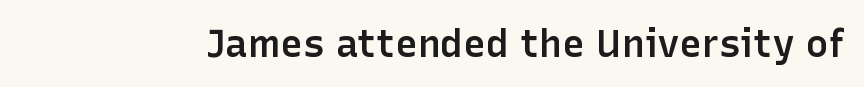
Q: Is the text bold? A: Semi-bold.
Q: Is the text italic (slanted)? A: No, it is upright.
Q: Is the typeface a serif or a sans-serif typeface? A: Sans-serif.
Q: Is the text underlined? A: No.
Q: Is the spacing between letters normal or unusually wide? A: Normal.
Q: Width (condensed, normal, or wide)? A: Normal.
Q: Stroke contrast? A: Low.
Q: x-height? A: Medium.
Q: Monospaced? A: No.
